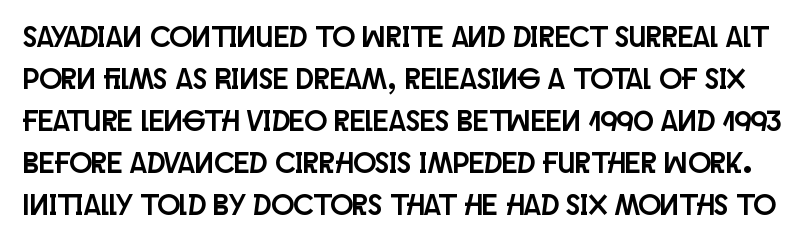
Q: Is the text italic (slanted)? A: No, it is upright.
Q: Is the typeface a serif or a sans-serif typeface? A: Sans-serif.
Q: Is the text underlined? A: No.
Q: Is the spacing between letters normal or unusually wide? A: Normal.
Q: Is the spacing between lines tight, normal or loose? A: Normal.
Q: Width (condensed, normal, or wide)? A: Condensed.
Q: Stroke contrast? A: Low.
Q: x-height? A: Large.
Q: Monospaced? A: No.
